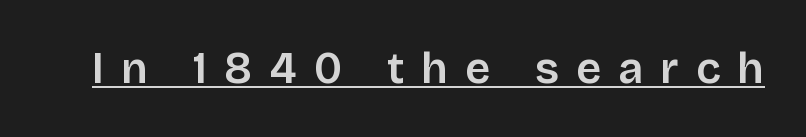
{"serif": "no", "italic": "no", "width": "normal", "stroke_contrast": "low", "x_height": "large", "monospaced": "no", "underline": "yes", "letter_spacing": "wide", "letter_spacing_em": 0.39, "glyph_px": 44}
